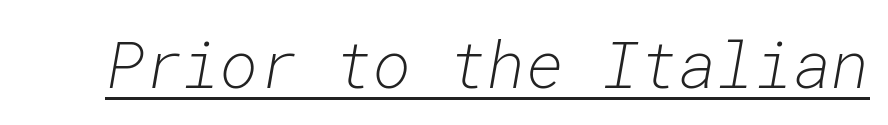
The image shows 65 px light type, italic (leaning right), monospaced; set normal letter spacing, underlined; low stroke contrast and a medium x-height.
